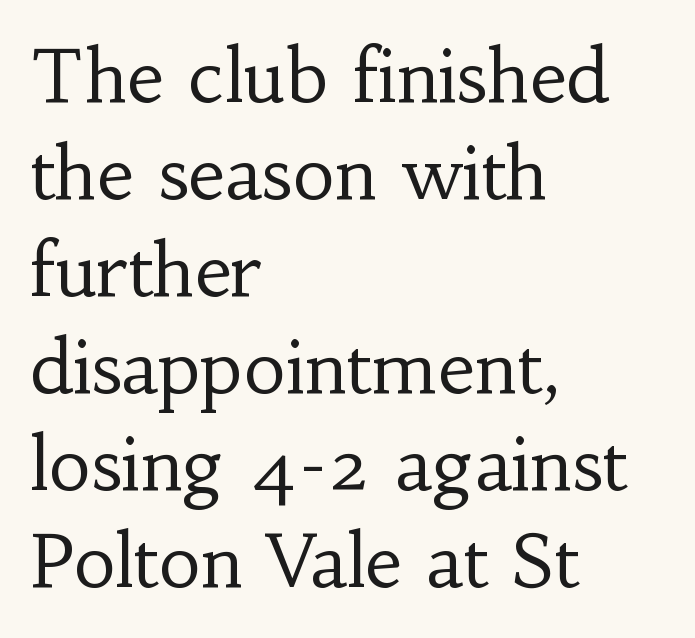
The image shows 73 px regular-weight serif type, upright; set left-aligned, normal line spacing (1.33x), normal letter spacing, not underlined; low stroke contrast and a small x-height.
